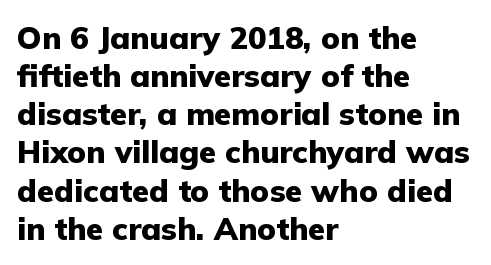
The image shows 31 px heavy sans-serif type, upright; set left-aligned, line spacing 1.23x, normal letter spacing, not underlined; low stroke contrast and a medium x-height.
